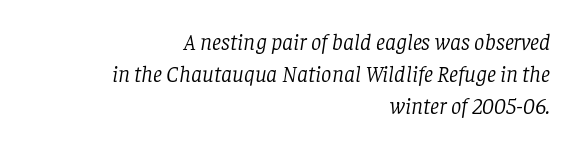
The image shows 23 px text type, italic (leaning right); set right-aligned, normal line spacing (1.39x), normal letter spacing, not underlined.
